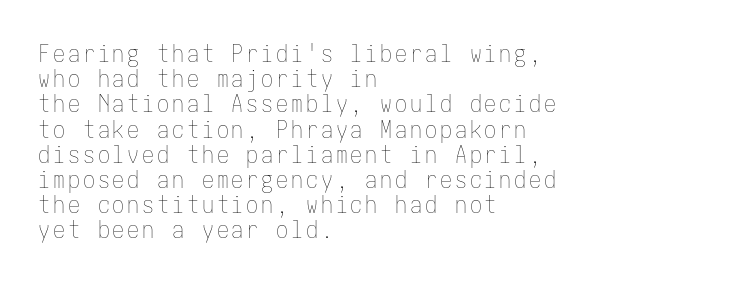
Is the type heavy? It reads as light-to-regular instead. The strip under each line holds only bare page. It's the straight-up-and-down kind of type. If you drew a ruler down the left edge, every line would touch it. The leading is snug, giving the passage a crowded texture.
